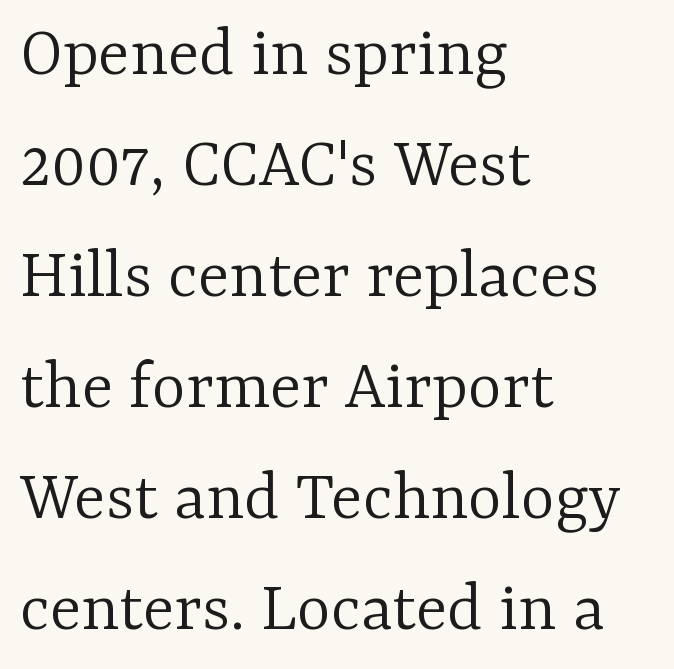
{"serif": "yes", "italic": "no", "bold": "no", "weight": "light", "width": "normal", "stroke_contrast": "low", "x_height": "medium", "monospaced": "no", "underline": "no", "align": "left", "line_spacing": "normal", "line_spacing_ratio": 1.52, "letter_spacing": "normal", "letter_spacing_em": 0.0, "glyph_px": 73}
